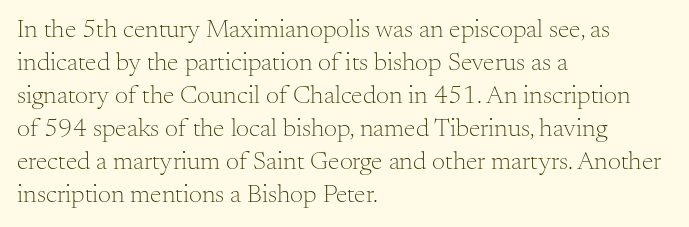
{"italic": "no", "bold": "no", "underline": "no", "align": "left", "line_spacing": "normal", "line_spacing_ratio": 1.27, "letter_spacing": "normal", "letter_spacing_em": 0.0, "glyph_px": 26}
